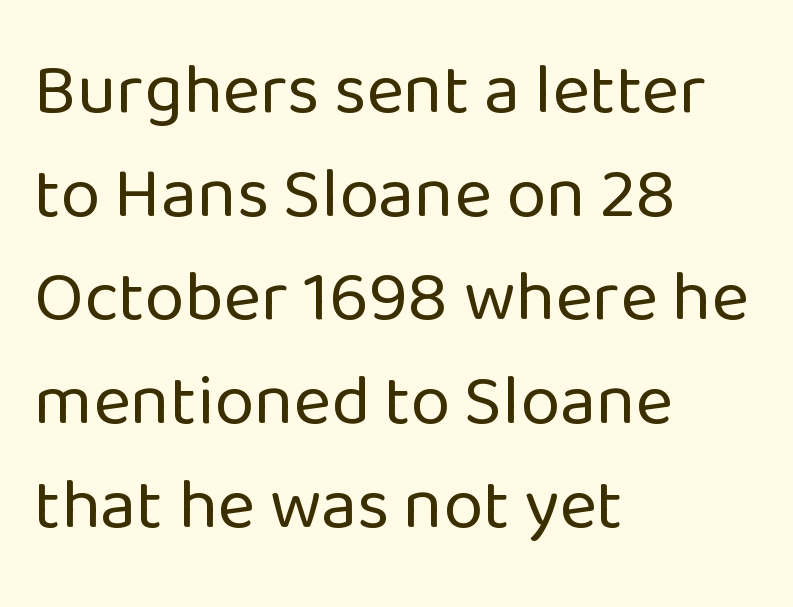
The image shows 72 px regular-weight sans-serif type, upright; set left-aligned, normal line spacing (1.44x), normal letter spacing, not underlined; low stroke contrast and a medium x-height.
